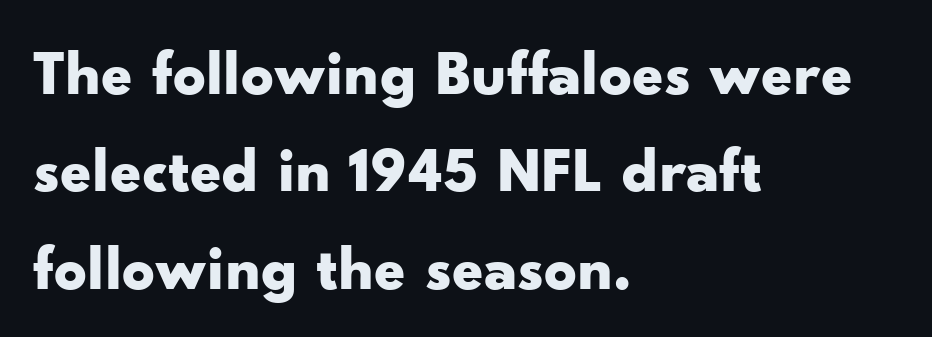
The image shows 64 px bold, wide sans-serif type, upright; set left-aligned, normal line spacing (1.52x), normal letter spacing, not underlined; low stroke contrast and a small x-height.
